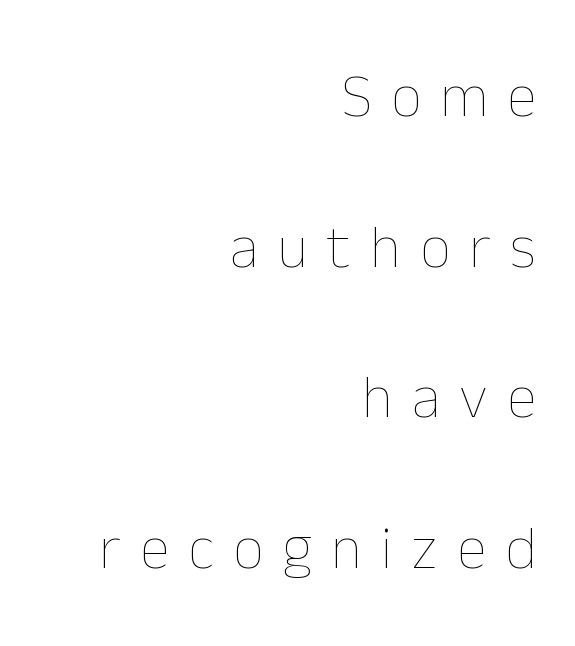
The image shows 61 px thin type, upright; set right-aligned, loose line spacing (2.47x), unusually wide letter spacing (+0.31 em), not underlined; low stroke contrast and a medium x-height.
